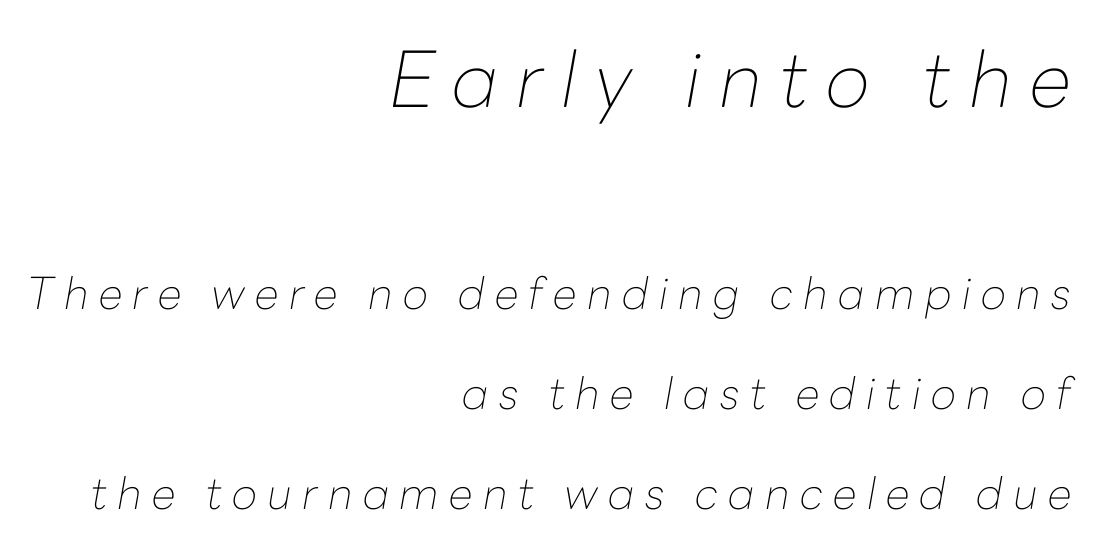
In terms of posture, this sample is oblique. The text block is weighted toward the right margin, trailing off unevenly leftward. Here the first block reads like a headline and the second like body copy. Each letter keeps its own natural width here, so spacing adapts to shape. Check the space under the baseline: it is left empty. The leading is generous, giving the passage an open texture.
